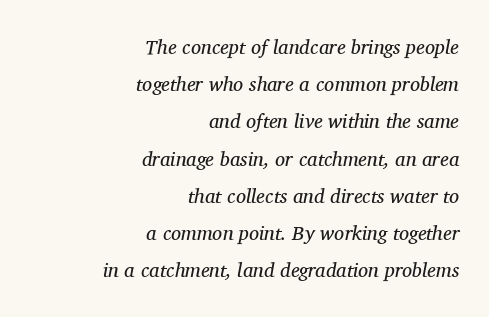
Q: Is the text bold? A: No.
Q: Is the text italic (slanted)? A: Yes, it leans right by about 11 degrees.
Q: Is the text underlined? A: No.
Q: How is the paragraph aligned? A: Right-aligned.
Q: Is the spacing between letters normal or unusually wide? A: Normal.
